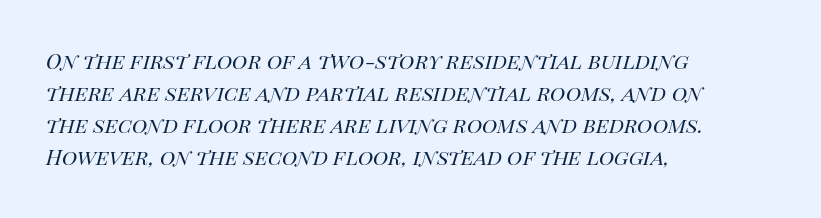
{"italic": "yes", "lean": "right", "slant_degrees": 14, "bold": "no", "underline": "no", "align": "left", "line_spacing": "normal", "line_spacing_ratio": 1.53, "letter_spacing": "normal", "letter_spacing_em": 0.0, "glyph_px": 21}
